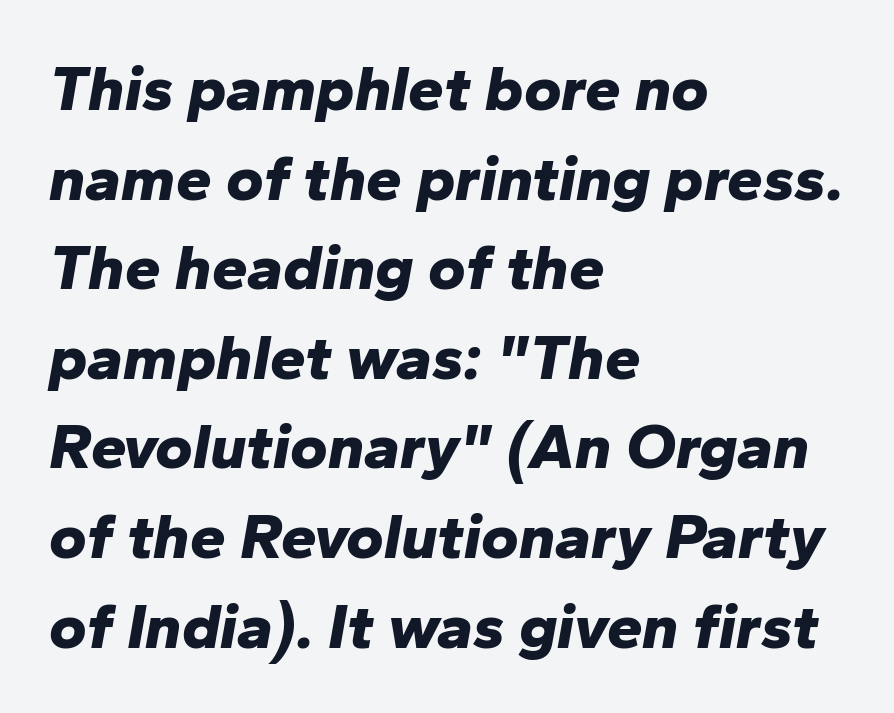
{"italic": "yes", "lean": "right", "slant_degrees": 10, "bold": "yes", "weight": "bold", "width": "normal", "stroke_contrast": "low", "x_height": "medium", "monospaced": "no", "underline": "no", "align": "left", "line_spacing": "normal", "line_spacing_ratio": 1.4, "letter_spacing": "normal", "letter_spacing_em": 0.0, "glyph_px": 64}
